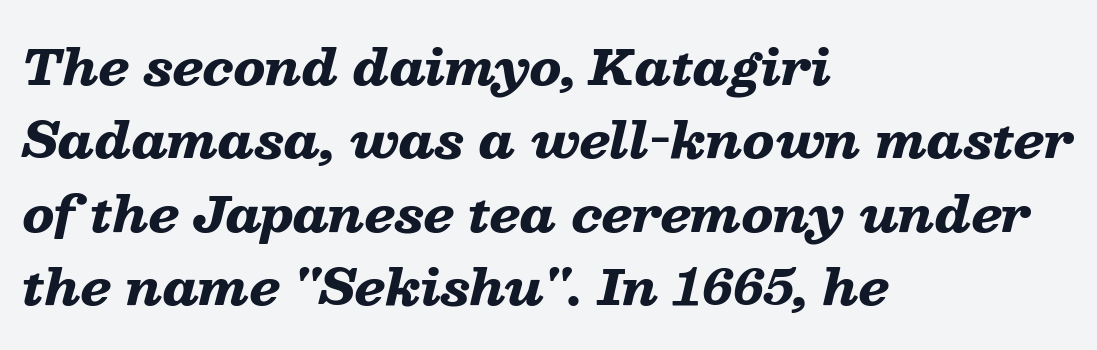
{"italic": "yes", "lean": "right", "slant_degrees": 13, "bold": "yes", "weight": "heavy", "width": "wide", "stroke_contrast": "low", "x_height": "medium", "monospaced": "no", "underline": "no", "align": "left", "line_spacing": "normal", "line_spacing_ratio": 1.5, "letter_spacing": "normal", "letter_spacing_em": 0.0, "glyph_px": 49}
